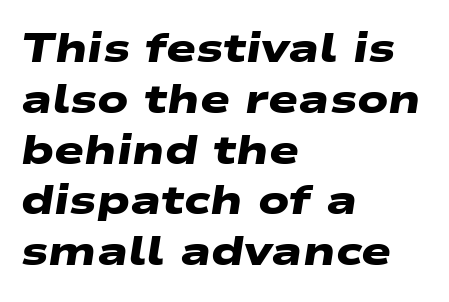
The image shows 40 px heavy, wide sans-serif type; set left-aligned, normal line spacing (1.27x), normal letter spacing, not underlined; low stroke contrast and a medium x-height.
